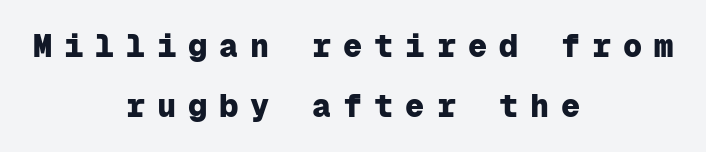
Think of a typewriter: that constant character pitch is what you see here. The letters are spread apart with noticeably loose tracking. Lines of text with bare space underneath. Each line is balanced around a shared central axis. I'd call this a sans setting — the letters go barefoot. The rendering uses a bold face; every stroke is thick and dark.
